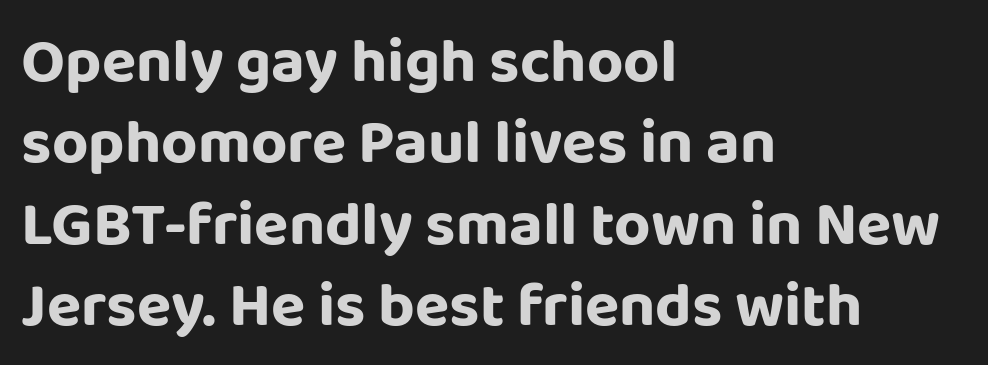
There is no visible air inserted between adjacent glyphs. The rendering shows plain stroke endings on the letterforms — a sans-serif design. Each letter keeps its own natural width here, so spacing adapts to shape. The specimen omits any rule beneath the text block's lines. This sample is left-justified, so line endings fall wherever the words run out. A roman cut, with each character standing at attention.
